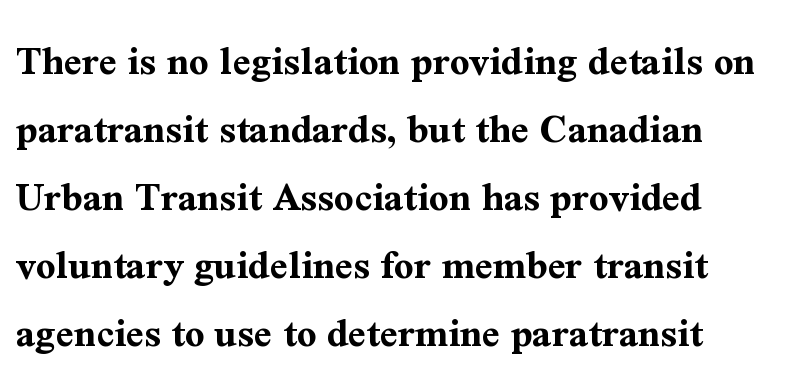
The image shows 43 px bold serif type, upright; set left-aligned, normal line spacing (1.58x), normal letter spacing, not underlined; medium stroke contrast and a medium x-height.
